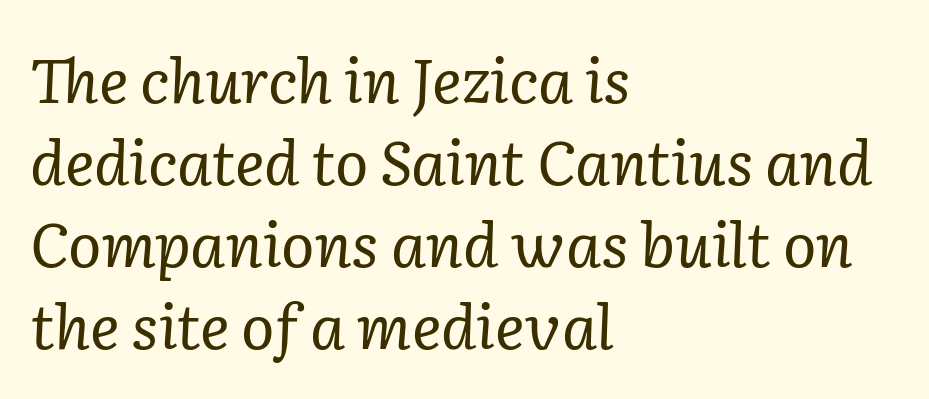
These lines are set flush left with a ragged right edge. How are the letters spaced? Ordinarily, with no added tracking. The text carries the slant typical of an italic or oblique font. The face used here is proportionally spaced, like ordinary book or web type. Each row of text sits above clean, open space.
